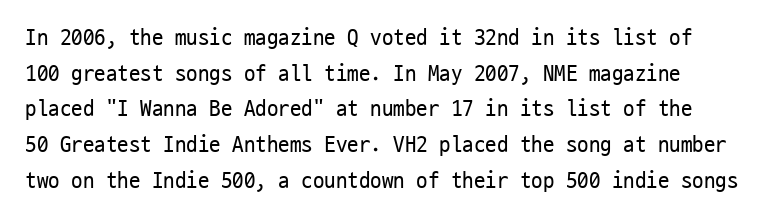
The image shows 23 px text type, upright; set normal line spacing (1.55x), normal letter spacing, not underlined.
